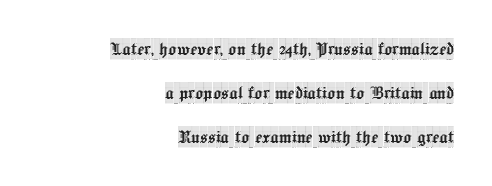
The image shows 21 px text type, upright; set right-aligned, loose line spacing (2.09x), normal letter spacing, not underlined.
